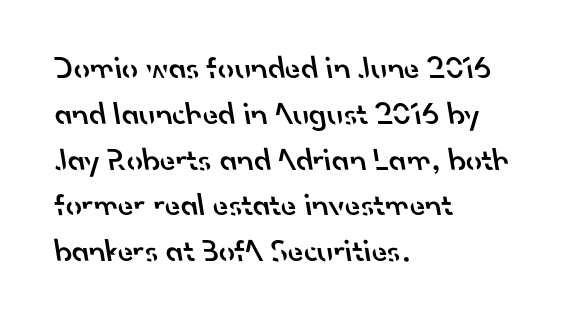
The image shows 32 px semibold sans-serif type; set left-aligned, normal line spacing (1.43x), normal letter spacing, not underlined; low stroke contrast and a small x-height.
